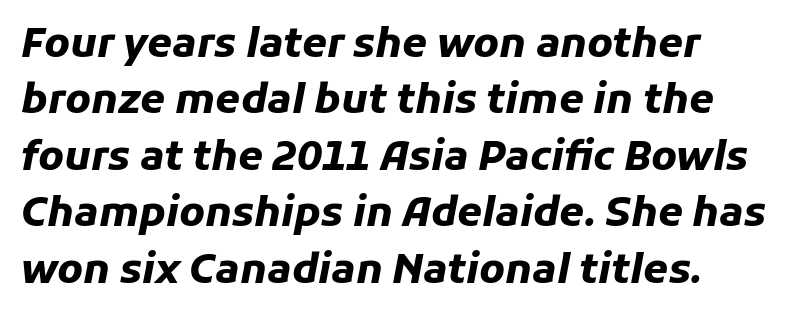
Slant detected: the letters are inclined. Interline gaps are of average width in this sample. Typographic density is high because the face is bold. Bare-footed words on every line. Honestly, the letter spacing is just normal — you wouldn't notice it.
